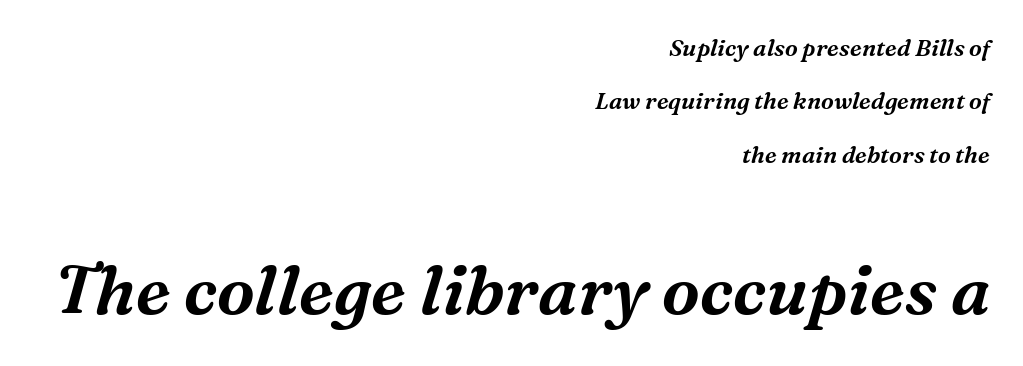
Q: Is the text italic (slanted)? A: Yes, it leans right by about 16 degrees.
Q: Is the typeface a serif or a sans-serif typeface? A: Serif.
Q: Is the text underlined? A: No.
Q: How is the paragraph aligned? A: Right-aligned.
Q: Is the spacing between letters normal or unusually wide? A: Normal.
Q: Is the spacing between lines tight, normal or loose? A: Loose.
Q: Which block of text is set in a larger size, the first (top) or the second (bottom)? A: The second (bottom) one.
Q: Width (condensed, normal, or wide)? A: Normal.
Q: Stroke contrast? A: Medium.
Q: x-height? A: Medium.
Q: Monospaced? A: No.
